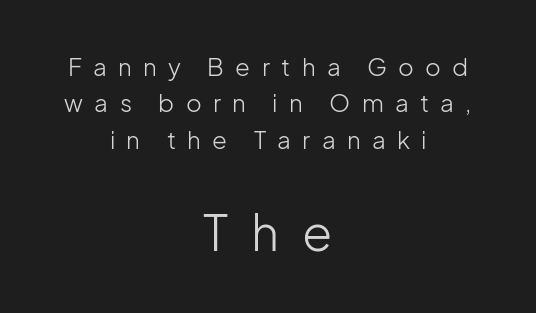
The image shows 49 px light sans-serif type, upright; set centered, normal line spacing (1.52x), unusually wide letter spacing (+0.47 em), not underlined; the second (bottom) block is 2.04x larger; low stroke contrast and a medium x-height.
